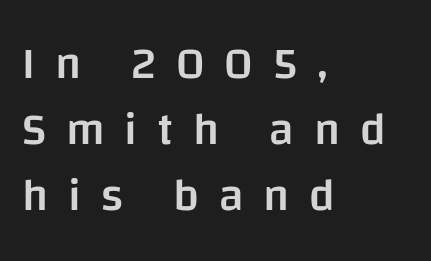
Compared with typical body copy, the letter spacing here is much looser. These words are printed semibold, heavier than regular yet not bold. Is there much room between lines? A standard amount, neither cramped nor airy. In CSS terms this would be text-align: left. The face used here is proportionally spaced, like ordinary book or web type. Does the lettering tilt? It doesn't — this is upright.
